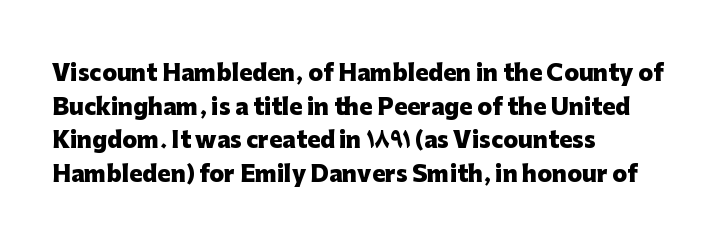
The image shows 22 px bold type, upright; set left-aligned, normal line spacing (1.53x), normal letter spacing, not underlined.
